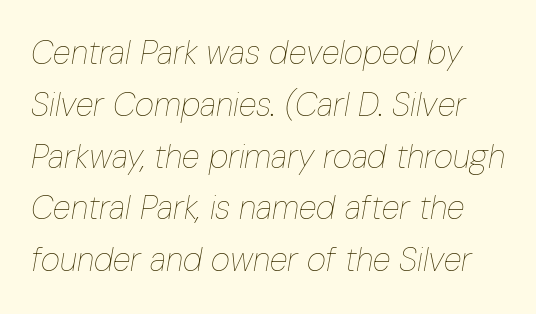
The image shows 33 px thin, condensed type, italic (leaning right); set normal line spacing (1.57x), normal letter spacing, not underlined; low stroke contrast and a medium x-height.
